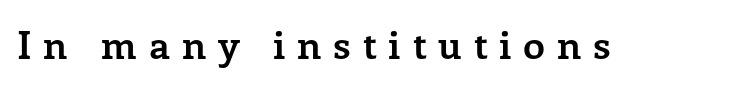
The face used here is rendered with a markedly widened letterfit. Lines of text with bare space underneath. In terms of letterform style, serifs are clearly present. Chunky letters — that's bold for sure. Is this a fixed-width face? No — the glyphs have proportional, varying widths. These lines were composed using upright roman letters.
